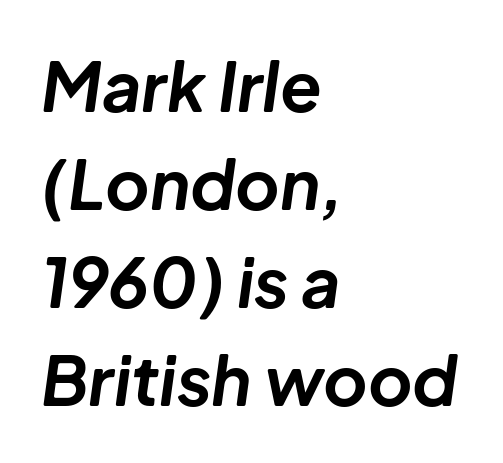
Q: Is the text bold? A: Yes.
Q: Is the text italic (slanted)? A: Yes, it leans right by about 8 degrees.
Q: Is the text underlined? A: No.
Q: How is the paragraph aligned? A: Left-aligned.
Q: Is the spacing between letters normal or unusually wide? A: Normal.
Q: Is the spacing between lines tight, normal or loose? A: Normal.
Q: Width (condensed, normal, or wide)? A: Normal.
Q: Stroke contrast? A: Low.
Q: x-height? A: Medium.
Q: Monospaced? A: No.
